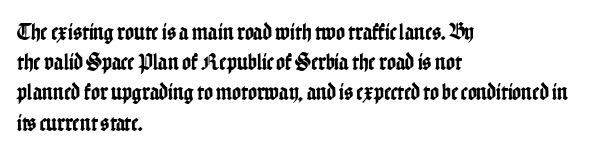
The image shows 24 px text type, upright; set left-aligned, normal line spacing (1.26x), normal letter spacing, not underlined.
